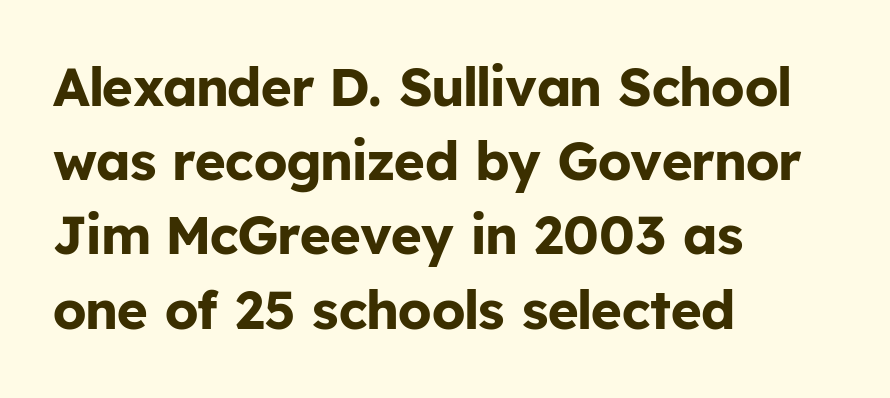
The face used here is rendered with its standard letterfit. Underline: absent. In terms of leading, this rendering sits right in the middle. The rag falls on the right side of this text block.
